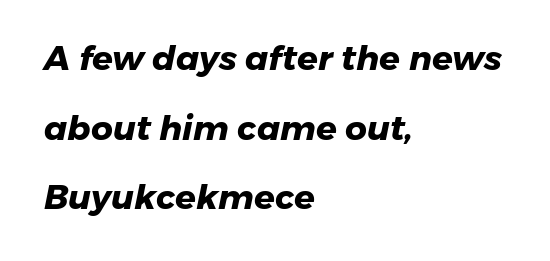
The image shows 34 px heavy sans-serif type; set left-aligned, loose line spacing (2.05x), normal letter spacing, not underlined; low stroke contrast and a medium x-height.
